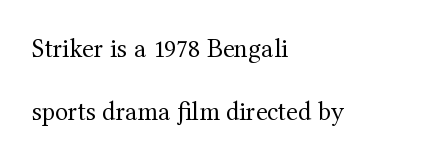
{"italic": "no", "bold": "no", "underline": "no", "align": "left", "line_spacing": "loose", "line_spacing_ratio": 2.34, "letter_spacing": "normal", "letter_spacing_em": 0.0, "glyph_px": 27}
